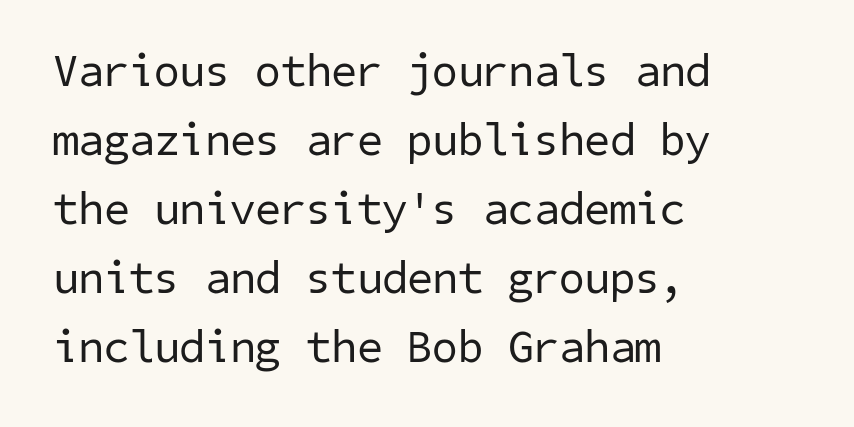
This rendering employs a face without finishing strokes, i.e., a sans-serif. Compared with typical paragraphs, the rows here are spaced about the same. Does the copy run flush right? No — it runs flush left. Weight: in the light-to-regular range. Tracking here is standard; glyphs follow each other at the usual distance.
